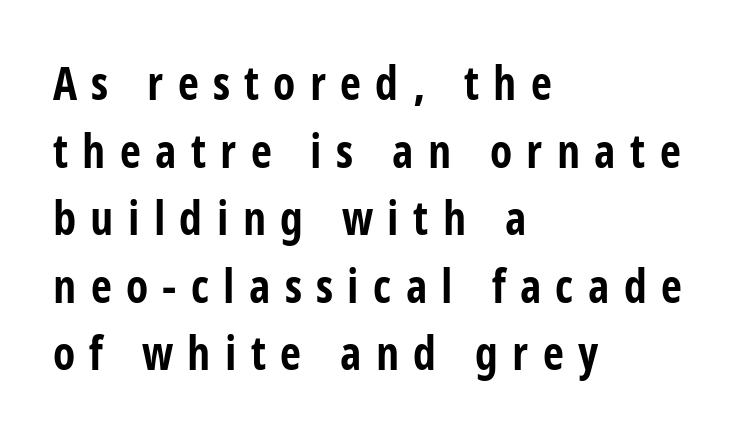
Each new line begins a customary step beneath the previous one. Every character sits straight up, as roman type does. This sample has the flowing, uneven cadence of proportional lettering. Each letter's strokes conclude bluntly, with no projecting serifs. Is the block centered? No — it sits flush against the left margin. Underlining? Definitely not there.
